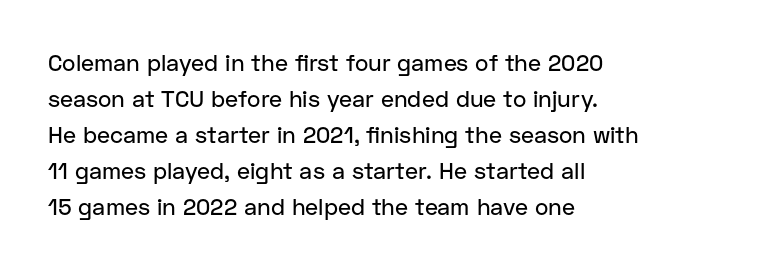
{"italic": "no", "underline": "no", "align": "left", "line_spacing": "normal", "line_spacing_ratio": 1.56, "letter_spacing": "normal", "letter_spacing_em": 0.0, "glyph_px": 23}
